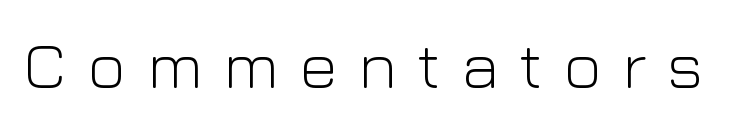
{"serif": "no", "italic": "no", "bold": "no", "weight": "light", "width": "normal", "stroke_contrast": "low", "x_height": "medium", "monospaced": "no", "underline": "no", "letter_spacing": "wide", "letter_spacing_em": 0.3, "glyph_px": 67}
